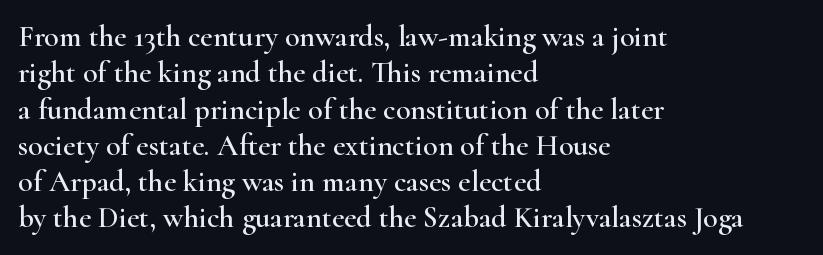
Q: Is the text italic (slanted)? A: No, it is upright.
Q: Is the typeface a serif or a sans-serif typeface? A: Serif.
Q: Is the text underlined? A: No.
Q: How is the paragraph aligned? A: Left-aligned.
Q: Is the spacing between letters normal or unusually wide? A: Normal.
Q: Width (condensed, normal, or wide)? A: Wide.
Q: Stroke contrast? A: High.
Q: x-height? A: Small.
Q: Monospaced? A: No.
